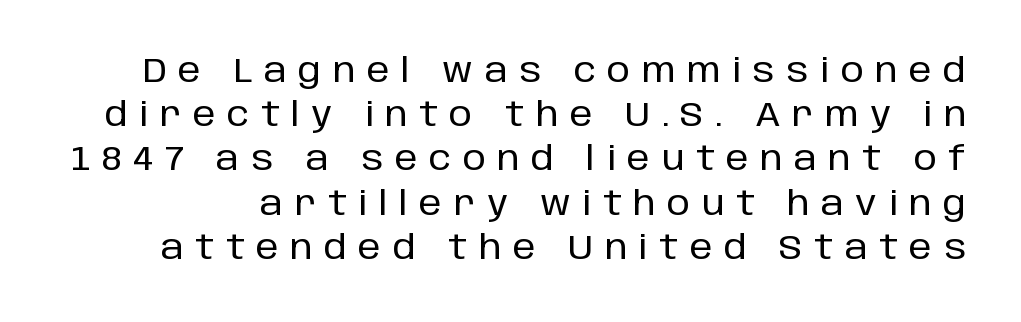
What stands out about the letter spacing? Its width — letters are far apart. The words here are not underlined. Spacing verdict: proportional, widths tailored to each character. Examine the stroke ends and you'll find no serifs. Does the lettering tilt? It doesn't — this is upright.
